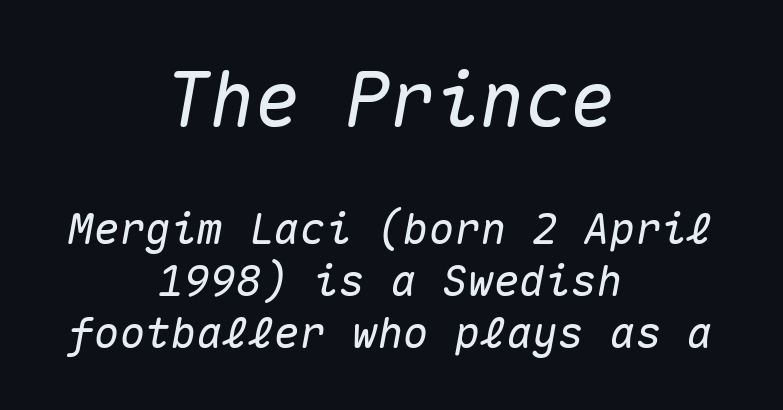
The image shows 75 px text type, italic (leaning right), monospaced; set centered, line spacing 1.21x, normal letter spacing, not underlined; the first (top) block is 1.74x larger; medium stroke contrast and a medium x-height.
